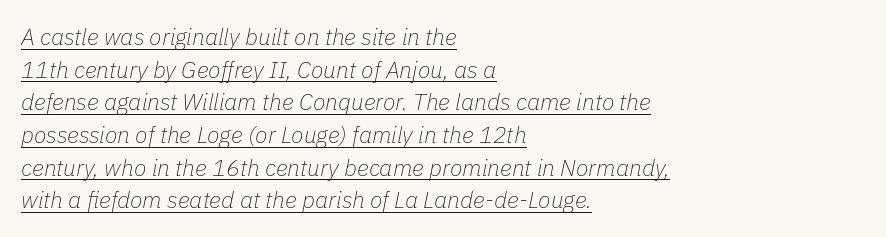
Q: Is the text bold? A: No.
Q: Is the text italic (slanted)? A: Yes, it leans right by about 11 degrees.
Q: Is the text underlined? A: Yes.
Q: How is the paragraph aligned? A: Left-aligned.
Q: Is the spacing between letters normal or unusually wide? A: Normal.
Q: Is the spacing between lines tight, normal or loose? A: Normal.
